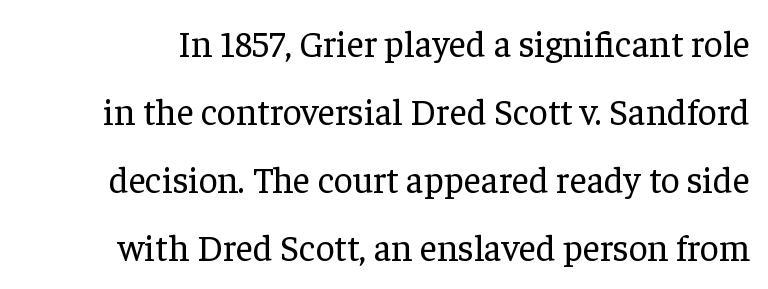
Q: Is the text bold? A: No.
Q: Is the text italic (slanted)? A: No, it is upright.
Q: Is the typeface a serif or a sans-serif typeface? A: Serif.
Q: Is the text underlined? A: No.
Q: Is the spacing between letters normal or unusually wide? A: Normal.
Q: Width (condensed, normal, or wide)? A: Normal.
Q: Stroke contrast? A: Low.
Q: x-height? A: Medium.
Q: Monospaced? A: No.
